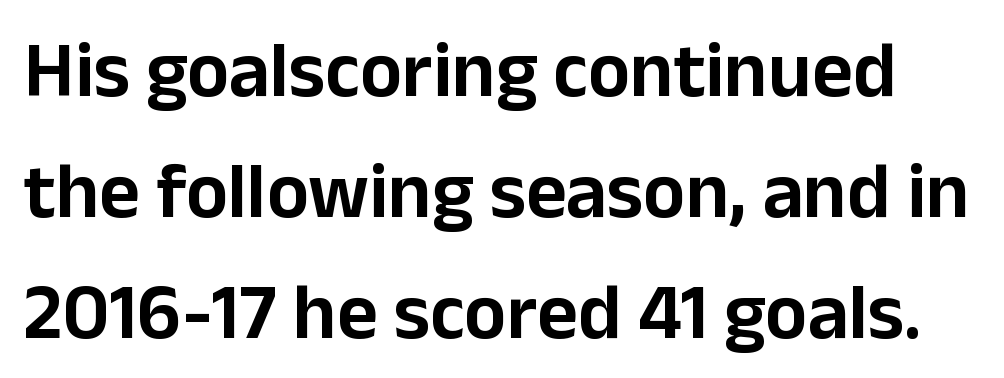
The rendering uses natural spacing where letterforms have individual widths. No extra tracking has been applied to these lines. Nope, no serifs anywhere on these letters. Nope, not italic — everything's standing straight. Lines of text with bare space underneath.
